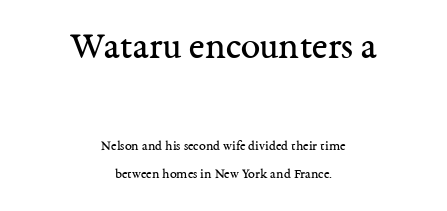
Q: Is the text bold? A: No.
Q: Is the text italic (slanted)? A: No, it is upright.
Q: Is the typeface a serif or a sans-serif typeface? A: Serif.
Q: Is the text underlined? A: No.
Q: How is the paragraph aligned? A: Centered.
Q: Is the spacing between letters normal or unusually wide? A: Normal.
Q: Is the spacing between lines tight, normal or loose? A: Loose.
Q: Which block of text is set in a larger size, the first (top) or the second (bottom)? A: The first (top) one.
Q: Width (condensed, normal, or wide)? A: Normal.
Q: Stroke contrast? A: Medium.
Q: x-height? A: Medium.
Q: Monospaced? A: No.
